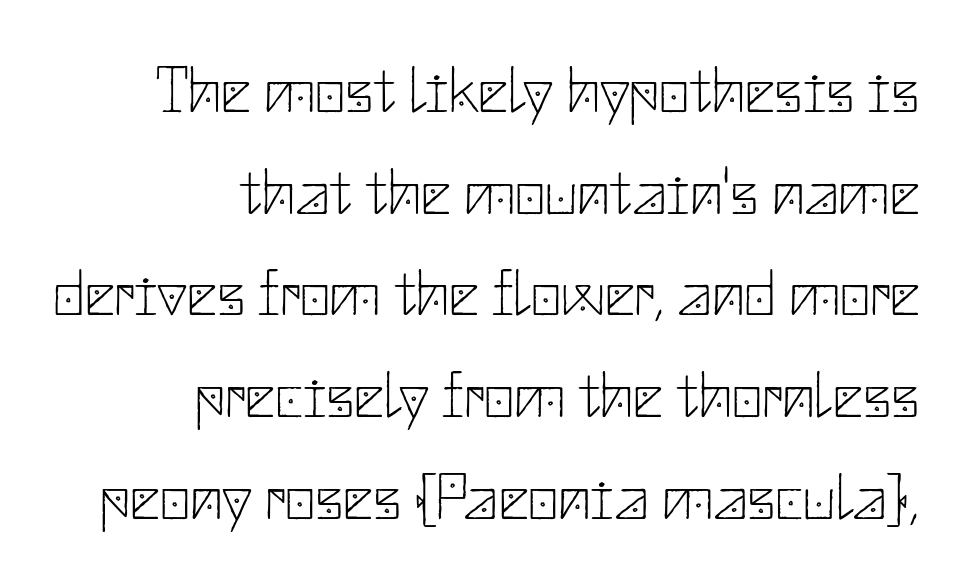
The image shows 66 px thin sans-serif type, upright; set right-aligned, normal line spacing (1.54x), normal letter spacing, not underlined; low stroke contrast and a small x-height.
